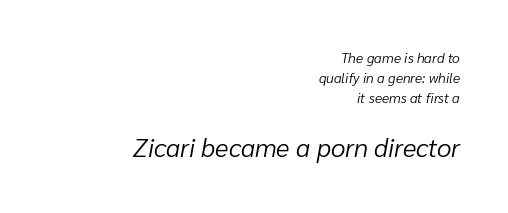
Baseline-to-baseline distance is the conventional proportion of letter height. Bare-footed words on every line. Stroke mass is kept to a normal reading level or below. Posture: slanted.
